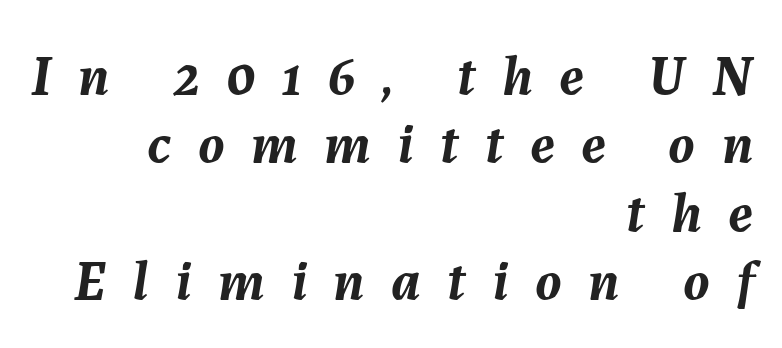
{"italic": "yes", "lean": "right", "slant_degrees": 7, "bold": "yes", "weight": "semibold", "width": "normal", "stroke_contrast": "medium", "x_height": "medium", "monospaced": "no", "underline": "no", "align": "right", "line_spacing_ratio": 1.2, "letter_spacing": "wide", "letter_spacing_em": 0.46, "glyph_px": 57}
